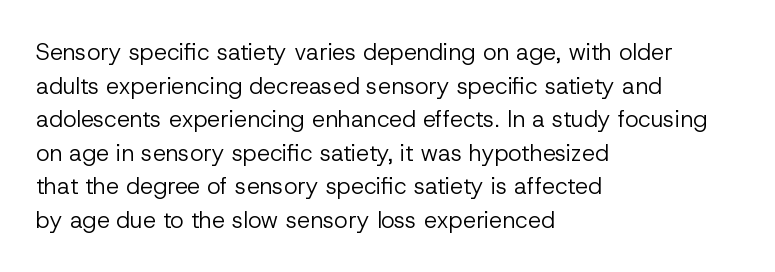
{"italic": "no", "bold": "no", "underline": "no", "align": "left", "line_spacing": "normal", "line_spacing_ratio": 1.46, "letter_spacing": "normal", "letter_spacing_em": 0.0, "glyph_px": 23}
